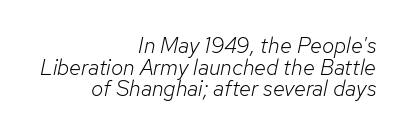
{"italic": "yes", "lean": "right", "slant_degrees": 12, "bold": "no", "underline": "no", "align": "right", "line_spacing": "tight", "line_spacing_ratio": 0.98, "letter_spacing": "normal", "letter_spacing_em": 0.0, "glyph_px": 22}
